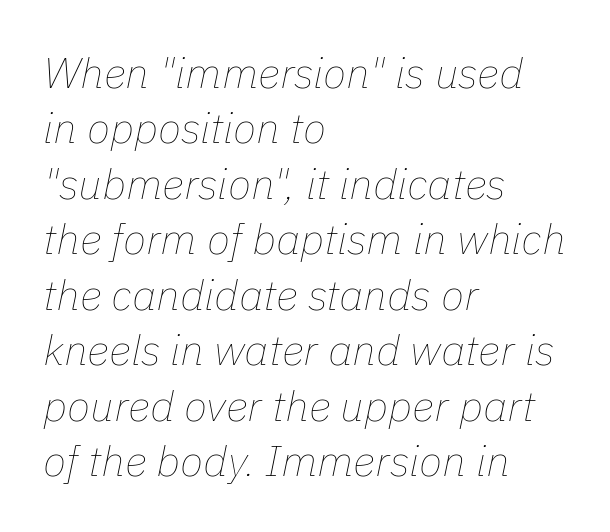
Q: Is the text bold? A: No.
Q: Is the text italic (slanted)? A: Yes, it leans right by about 11 degrees.
Q: Is the text underlined? A: No.
Q: How is the paragraph aligned? A: Left-aligned.
Q: Is the spacing between letters normal or unusually wide? A: Normal.
Q: Is the spacing between lines tight, normal or loose? A: Normal.
Q: Width (condensed, normal, or wide)? A: Normal.
Q: Stroke contrast? A: Low.
Q: x-height? A: Medium.
Q: Monospaced? A: No.
